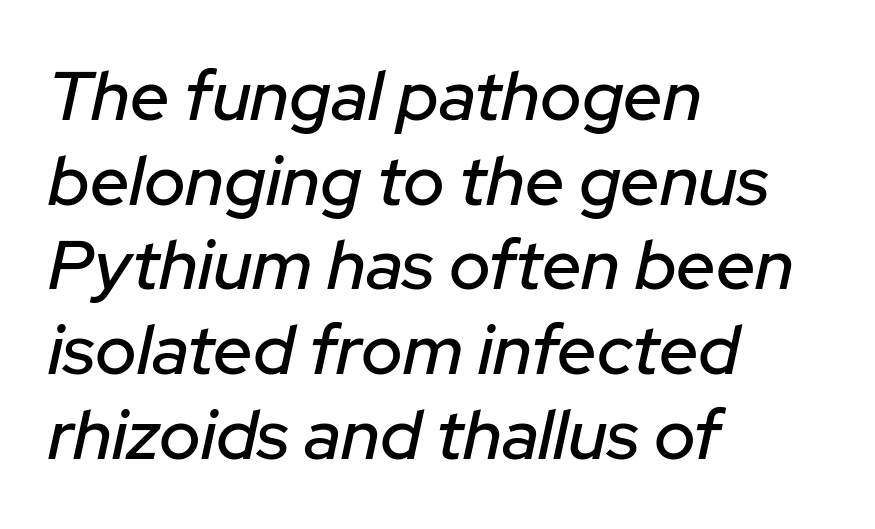
{"italic": "yes", "lean": "right", "slant_degrees": 12, "width": "normal", "stroke_contrast": "low", "x_height": "medium", "monospaced": "no", "underline": "no", "align": "left", "line_spacing_ratio": 1.21, "letter_spacing": "normal", "letter_spacing_em": 0.0, "glyph_px": 70}
